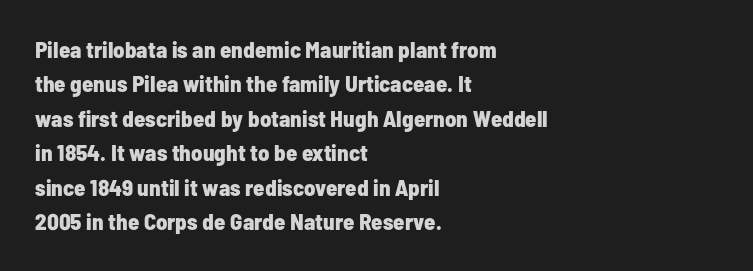
Q: Is the text bold? A: Yes.
Q: Is the text italic (slanted)? A: No, it is upright.
Q: Is the text underlined? A: No.
Q: How is the paragraph aligned? A: Left-aligned.
Q: Is the spacing between letters normal or unusually wide? A: Normal.
Q: Is the spacing between lines tight, normal or loose? A: Normal.
